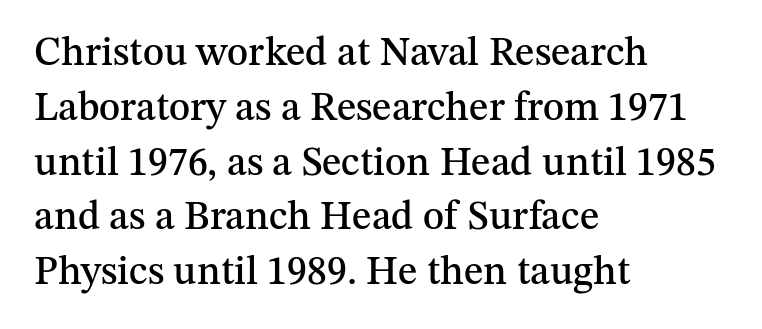
{"serif": "yes", "italic": "no", "width": "normal", "stroke_contrast": "medium", "x_height": "medium", "monospaced": "no", "underline": "no", "align": "left", "line_spacing": "normal", "line_spacing_ratio": 1.37, "letter_spacing": "normal", "letter_spacing_em": 0.0, "glyph_px": 40}
